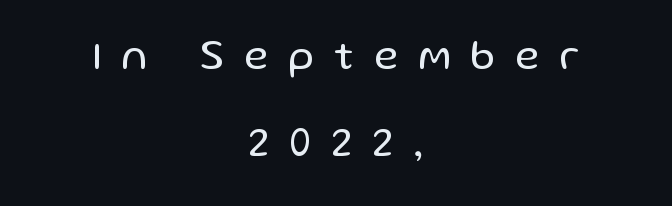
Each row of text sits above clean, open space. Is this a sans? Yes — the strokes have no serifs. Looks like regular typesetting: each glyph gets only the width it needs. Regarding leading, the lines here are spaced well apart. Loose tracking; the words dissolve into strings of separated letters.
